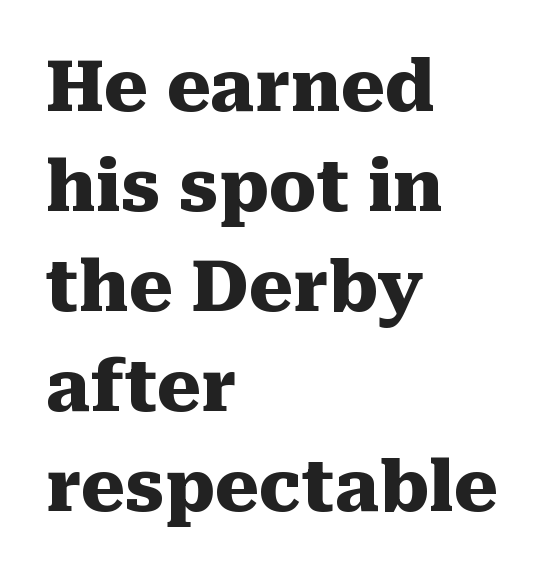
The image shows 70 px heavy serif type, upright; set left-aligned, normal line spacing (1.43x), normal letter spacing, not underlined; medium stroke contrast and a medium x-height.
